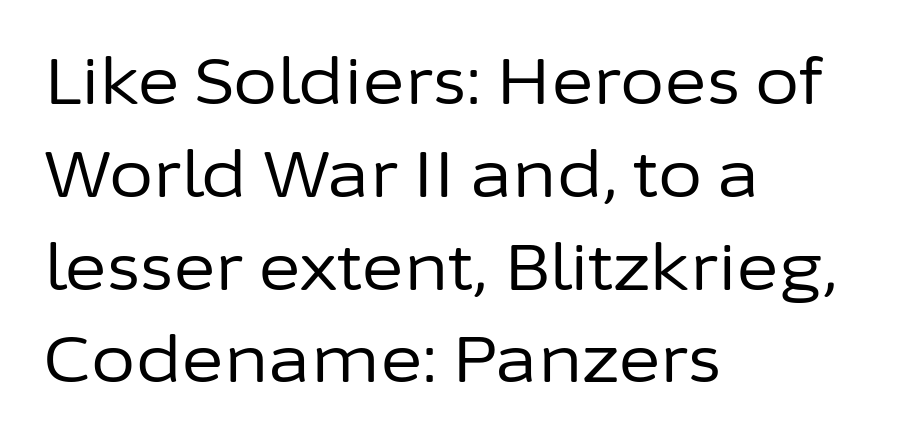
The image shows 64 px regular-weight sans-serif type, upright; set left-aligned, normal line spacing (1.45x), normal letter spacing, not underlined; low stroke contrast and a medium x-height.
